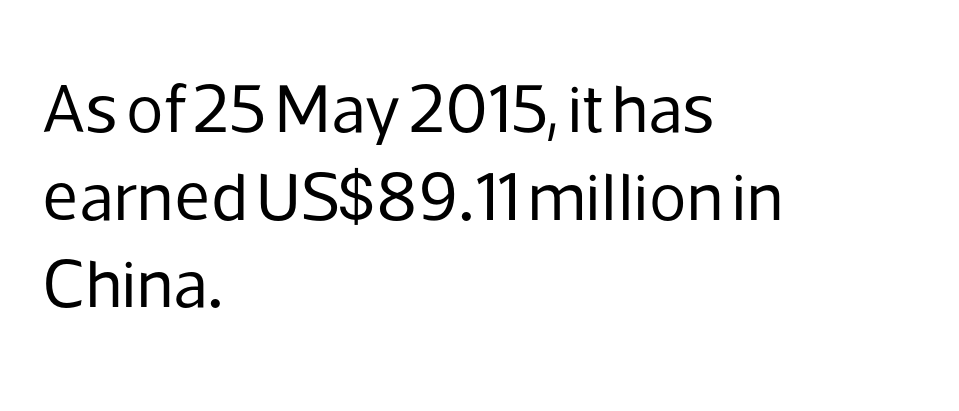
{"serif": "no", "italic": "no", "bold": "no", "weight": "regular", "width": "normal", "stroke_contrast": "low", "x_height": "medium", "monospaced": "no", "underline": "no", "align": "left", "line_spacing": "normal", "line_spacing_ratio": 1.27, "letter_spacing": "normal", "letter_spacing_em": 0.0, "glyph_px": 69}
